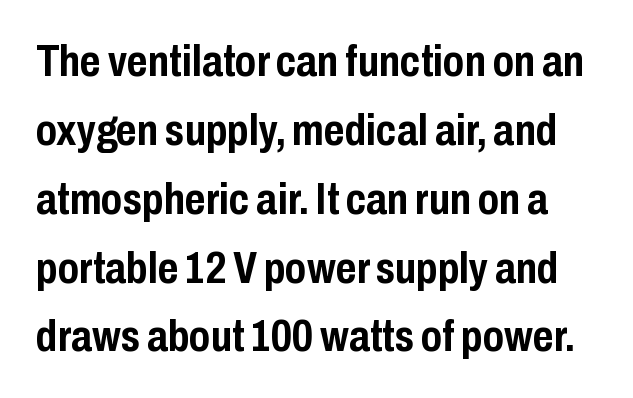
The space directly below the letters is spotless. Nothing sits at the stroke ends, so this counts as sans-serif. A typesetter would mark this as roman, not italic. The leading is moderate, giving the passage an even texture. Spacing between characters is what you'd get straight out of the box.
